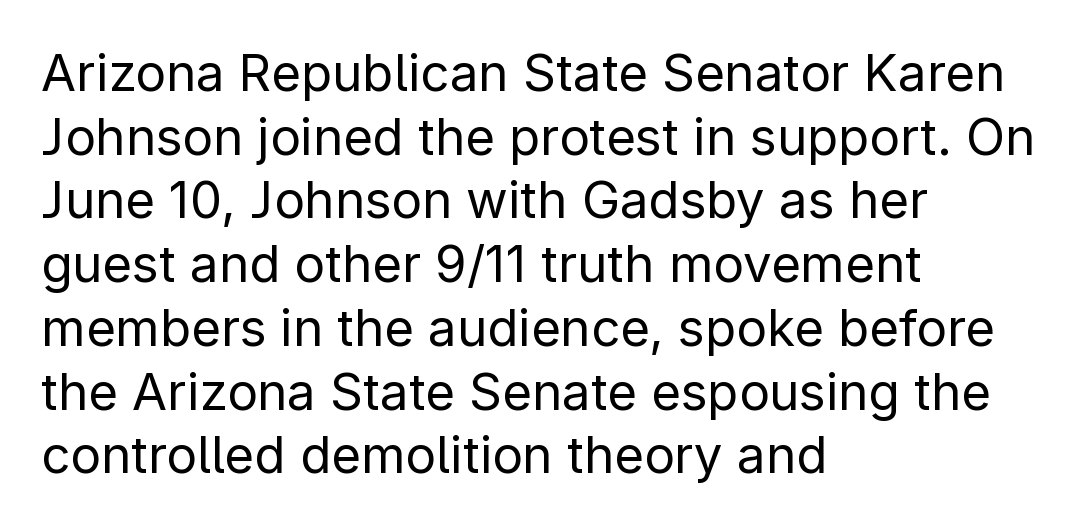
Q: Is the text bold? A: No.
Q: Is the text italic (slanted)? A: No, it is upright.
Q: Is the typeface a serif or a sans-serif typeface? A: Sans-serif.
Q: Is the text underlined? A: No.
Q: How is the paragraph aligned? A: Left-aligned.
Q: Is the spacing between letters normal or unusually wide? A: Normal.
Q: Is the spacing between lines tight, normal or loose? A: Normal.
Q: Width (condensed, normal, or wide)? A: Normal.
Q: Stroke contrast? A: Low.
Q: x-height? A: Medium.
Q: Monospaced? A: No.
